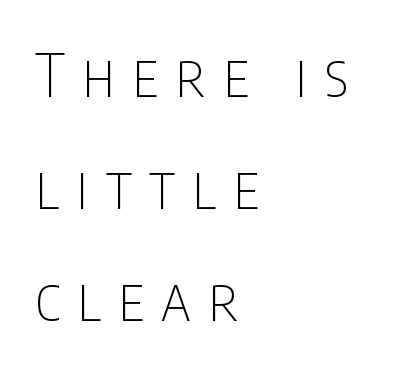
{"serif": "no", "italic": "no", "bold": "no", "weight": "thin", "width": "condensed", "stroke_contrast": "low", "x_height": "large", "monospaced": "no", "underline": "no", "align": "left", "line_spacing_ratio": 1.87, "letter_spacing": "wide", "letter_spacing_em": 0.29, "glyph_px": 60}
